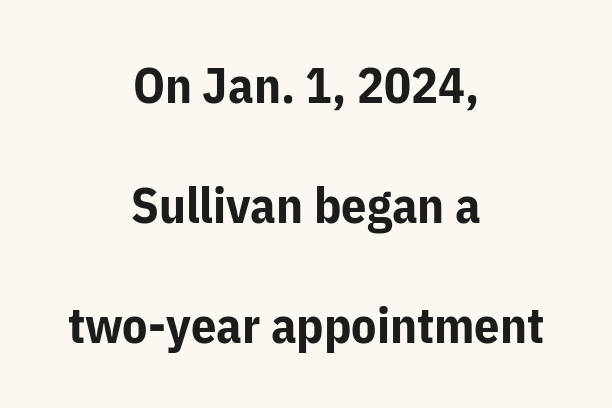
{"serif": "no", "italic": "no", "bold": "yes", "weight": "bold", "width": "normal", "stroke_contrast": "low", "x_height": "medium", "monospaced": "no", "underline": "no", "align": "center", "line_spacing": "loose", "line_spacing_ratio": 2.4, "letter_spacing": "normal", "letter_spacing_em": 0.0, "glyph_px": 50}
